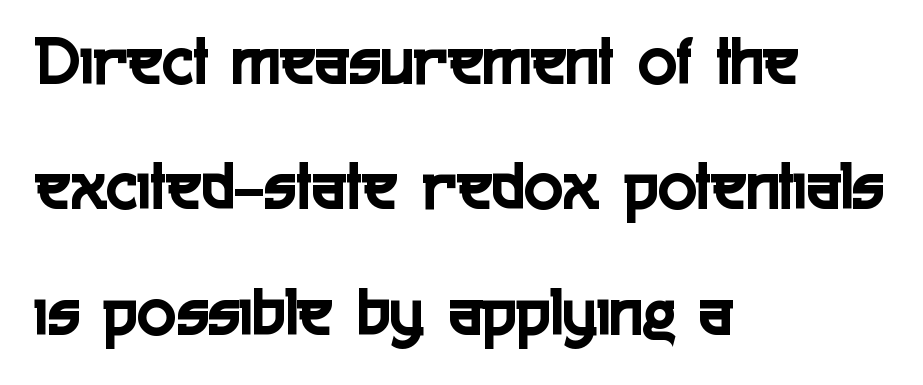
Standard letterfit; no display-style spreading of the glyphs. The specimen omits any rule beneath the text block's lines. A typesetter would call this proportional, since set widths differ per character. This rendering employs a face without finishing strokes, i.e., a sans-serif. Characters remain perfectly vertical along every line. Does the copy run flush right? No — it runs flush left.
